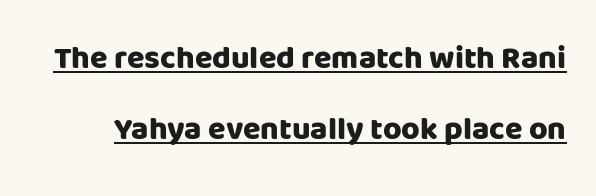
The image shows 32 px heavy sans-serif type, upright; set loose line spacing (2.21x), normal letter spacing, underlined; low stroke contrast and a large x-height.
